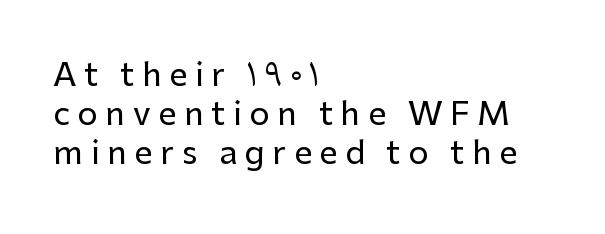
{"serif": "no", "italic": "no", "width": "normal", "stroke_contrast": "low", "x_height": "medium", "monospaced": "no", "underline": "no", "align": "left", "line_spacing_ratio": 1.22, "letter_spacing": "wide", "letter_spacing_em": 0.24, "glyph_px": 32}
